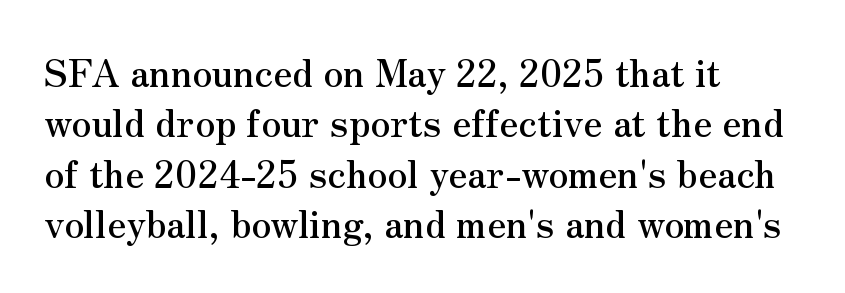
Q: Is the text italic (slanted)? A: No, it is upright.
Q: Is the typeface a serif or a sans-serif typeface? A: Serif.
Q: Is the text underlined? A: No.
Q: How is the paragraph aligned? A: Left-aligned.
Q: Is the spacing between letters normal or unusually wide? A: Normal.
Q: Is the spacing between lines tight, normal or loose? A: Normal.
Q: Width (condensed, normal, or wide)? A: Normal.
Q: Stroke contrast? A: Medium.
Q: x-height? A: Small.
Q: Monospaced? A: No.
